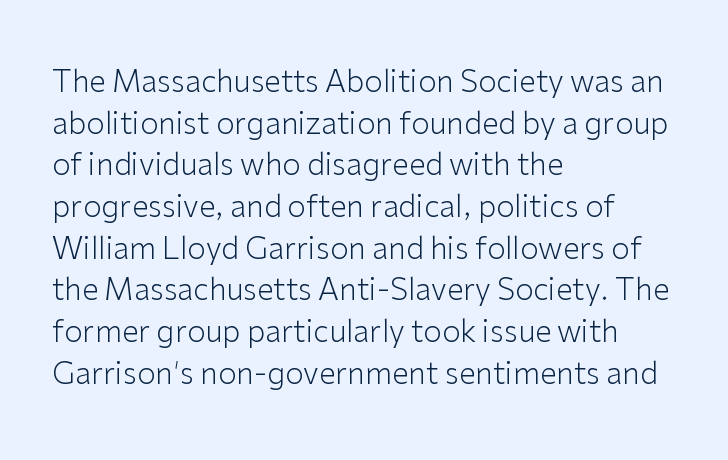
The image shows 30 px light sans-serif type, upright; set left-aligned, normal line spacing (1.39x), normal letter spacing, not underlined; low stroke contrast and a medium x-height.
